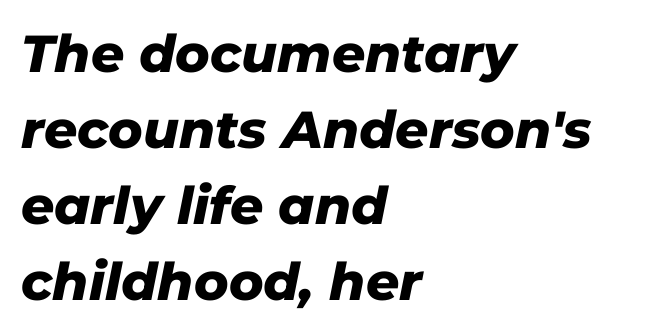
Q: Is the text bold? A: Yes.
Q: Is the text italic (slanted)? A: Yes, it leans right by about 11 degrees.
Q: Is the text underlined? A: No.
Q: How is the paragraph aligned? A: Left-aligned.
Q: Is the spacing between letters normal or unusually wide? A: Normal.
Q: Is the spacing between lines tight, normal or loose? A: Normal.
Q: Width (condensed, normal, or wide)? A: Normal.
Q: Stroke contrast? A: Low.
Q: x-height? A: Medium.
Q: Monospaced? A: No.
